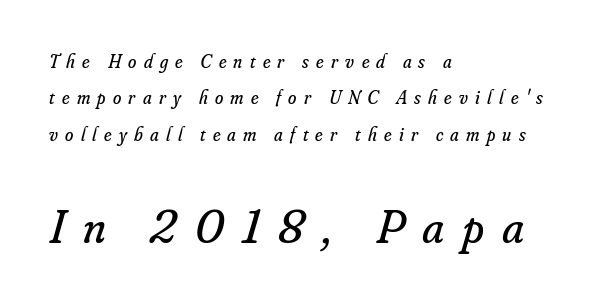
{"serif": "yes", "italic": "yes", "lean": "right", "slant_degrees": 16, "bold": "no", "weight": "regular", "width": "normal", "stroke_contrast": "low", "x_height": "small", "monospaced": "no", "underline": "no", "align": "left", "line_spacing": "loose", "line_spacing_ratio": 1.91, "letter_spacing": "wide", "letter_spacing_em": 0.38, "larger_block": "second", "size_ratio": 2.53, "glyph_px": 48}
